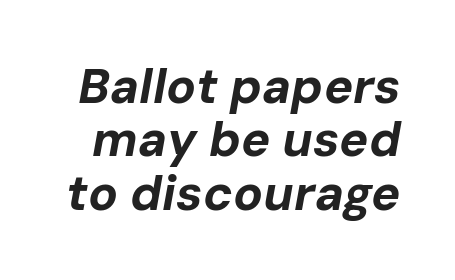
{"italic": "yes", "lean": "right", "slant_degrees": 10, "bold": "yes", "weight": "bold", "width": "normal", "stroke_contrast": "low", "x_height": "medium", "monospaced": "no", "underline": "no", "line_spacing": "tight", "line_spacing_ratio": 1.09, "letter_spacing": "normal", "letter_spacing_em": 0.0, "glyph_px": 49}
